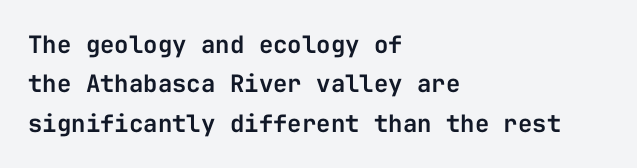
The image shows 24 px text type, upright; set left-aligned, normal line spacing (1.64x), normal letter spacing, not underlined.
